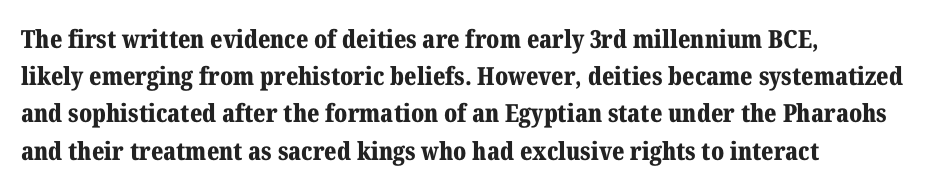
Q: Is the text bold? A: Yes.
Q: Is the text italic (slanted)? A: No, it is upright.
Q: Is the text underlined? A: No.
Q: Is the spacing between letters normal or unusually wide? A: Normal.
Q: Is the spacing between lines tight, normal or loose? A: Normal.
